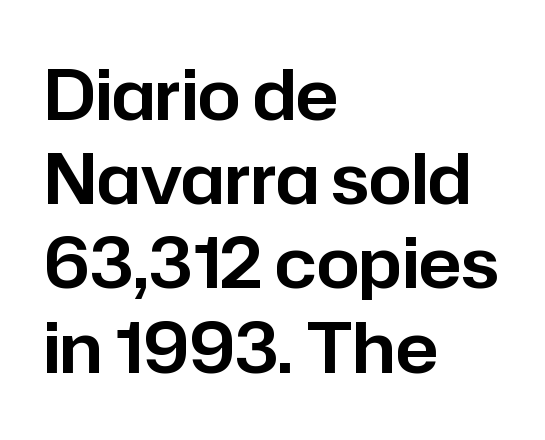
Q: Is the text italic (slanted)? A: No, it is upright.
Q: Is the typeface a serif or a sans-serif typeface? A: Sans-serif.
Q: Is the text underlined? A: No.
Q: How is the paragraph aligned? A: Left-aligned.
Q: Is the spacing between letters normal or unusually wide? A: Normal.
Q: Width (condensed, normal, or wide)? A: Normal.
Q: Stroke contrast? A: Low.
Q: x-height? A: Medium.
Q: Monospaced? A: No.
